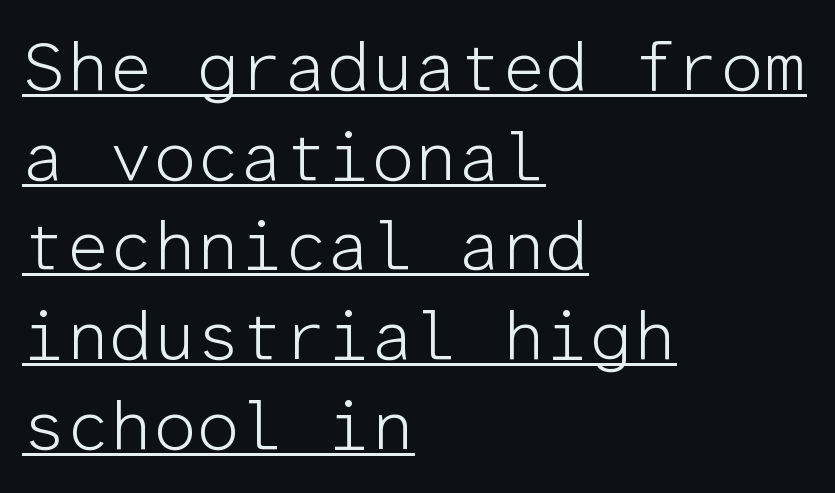
The image shows 69 px light sans-serif type, upright, monospaced; set left-aligned, normal line spacing (1.3x), normal letter spacing, underlined; low stroke contrast and a medium x-height.
